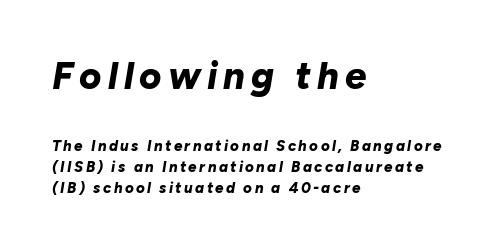
Q: Is the text bold? A: Yes.
Q: Is the text italic (slanted)? A: Yes, it leans right by about 10 degrees.
Q: Is the text underlined? A: No.
Q: How is the paragraph aligned? A: Left-aligned.
Q: Is the spacing between lines tight, normal or loose? A: Normal.
Q: Which block of text is set in a larger size, the first (top) or the second (bottom)? A: The first (top) one.
Q: Width (condensed, normal, or wide)? A: Normal.
Q: Stroke contrast? A: Low.
Q: x-height? A: Medium.
Q: Monospaced? A: No.
